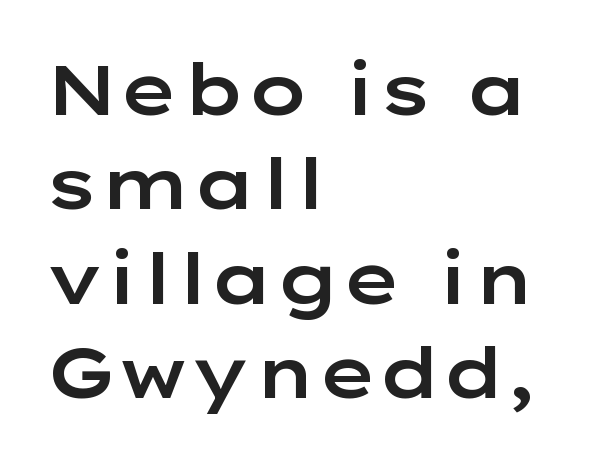
{"serif": "no", "italic": "no", "width": "wide", "stroke_contrast": "low", "x_height": "medium", "monospaced": "no", "underline": "no", "align": "left", "line_spacing": "normal", "line_spacing_ratio": 1.35, "letter_spacing": "normal", "letter_spacing_em": 0.0, "glyph_px": 70}
